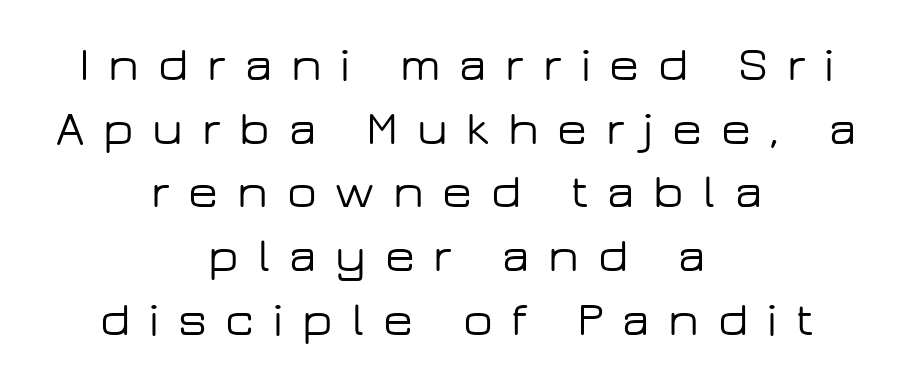
The letters stand straight up with perfectly vertical stems. The rendering inserts visible extra space after every character. Unmarked baselines from the first word to the last. The setting favours the middle, as headings and verse often do. The face used here is proportionally spaced, like ordinary book or web type.
